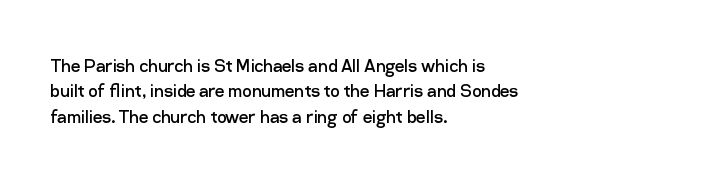
A bare baseline throughout the passage. Line beginnings align vertically; line endings do not. This sample uses plain, unmodified letter spacing. Posture: straight, roman, zero tilt. Is this a heavy cut? Hardly; it is regular or lighter.
